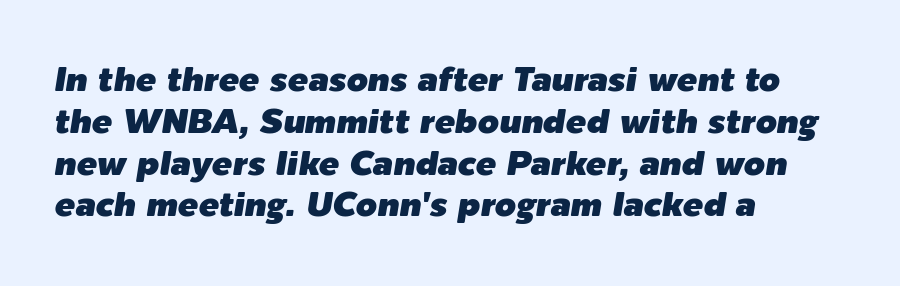
{"italic": "yes", "lean": "right", "slant_degrees": 9, "width": "normal", "stroke_contrast": "low", "x_height": "medium", "monospaced": "no", "underline": "no", "align": "left", "line_spacing_ratio": 1.23, "letter_spacing": "normal", "letter_spacing_em": 0.0, "glyph_px": 34}
